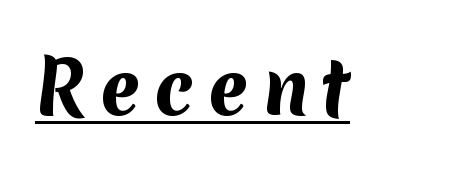
The image shows 72 px bold sans-serif type; set underlined; medium stroke contrast and a medium x-height.
